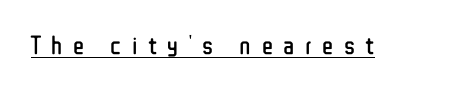
{"italic": "no", "bold": "no", "underline": "yes", "letter_spacing": "wide", "letter_spacing_em": 0.41, "glyph_px": 26}
